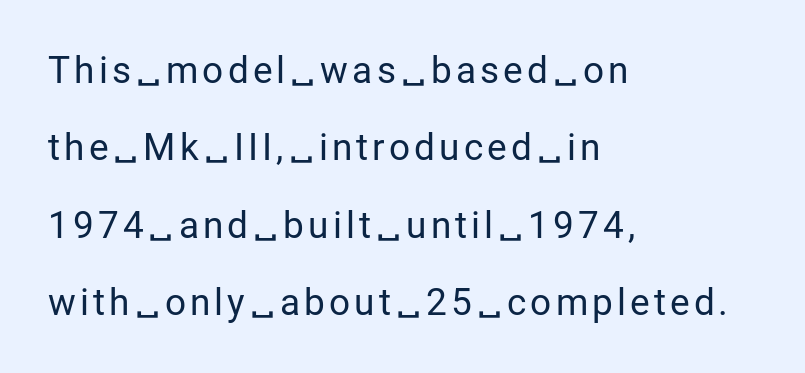
{"serif": "no", "italic": "no", "bold": "no", "weight": "regular", "width": "normal", "stroke_contrast": "low", "x_height": "medium", "monospaced": "no", "underline": "no", "align": "left", "line_spacing": "loose", "line_spacing_ratio": 2.09, "glyph_px": 37}
